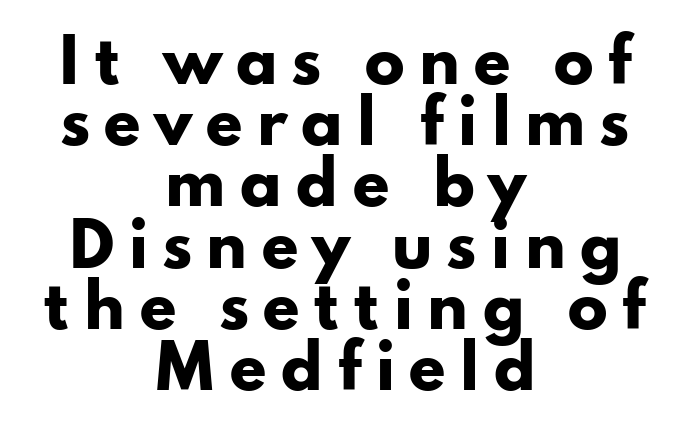
Q: Is the text bold? A: Yes.
Q: Is the text italic (slanted)? A: No, it is upright.
Q: Is the typeface a serif or a sans-serif typeface? A: Sans-serif.
Q: Is the text underlined? A: No.
Q: How is the paragraph aligned? A: Centered.
Q: Is the spacing between letters normal or unusually wide? A: Unusually wide.
Q: Is the spacing between lines tight, normal or loose? A: Tight.
Q: Width (condensed, normal, or wide)? A: Wide.
Q: Stroke contrast? A: Low.
Q: x-height? A: Small.
Q: Monospaced? A: No.
